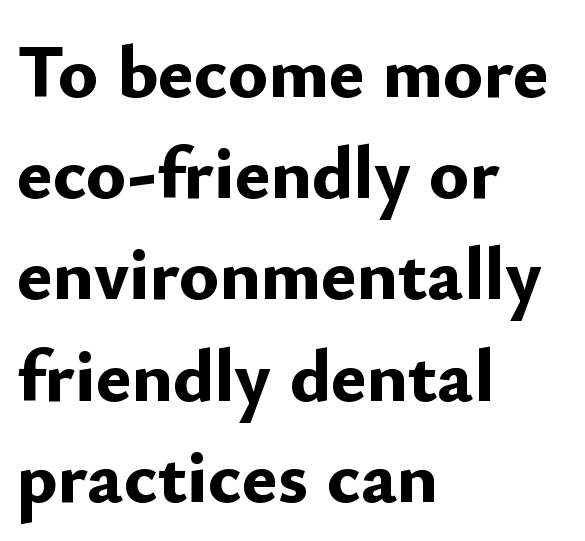
{"serif": "no", "italic": "no", "bold": "yes", "weight": "bold", "width": "normal", "stroke_contrast": "low", "x_height": "small", "monospaced": "no", "underline": "no", "align": "left", "line_spacing": "normal", "line_spacing_ratio": 1.35, "letter_spacing": "normal", "letter_spacing_em": 0.0, "glyph_px": 75}
